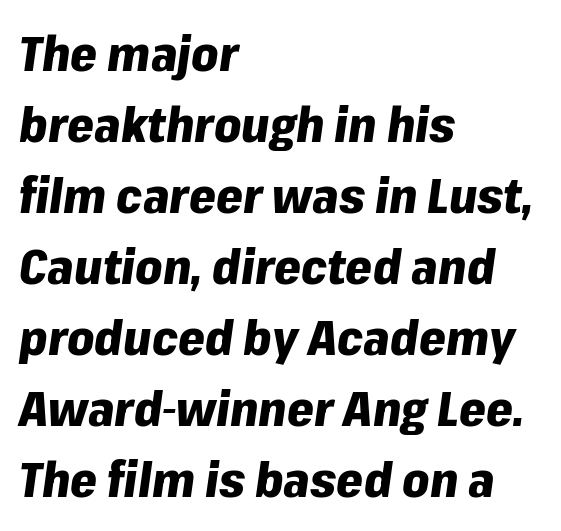
Standard letterfit; no display-style spreading of the glyphs. Strong, thick strokes mark this as bold type. Horizontally, the lines are justified to the leading edge only. Slanted lettering throughout. Each row of text sits above clean, open space.
